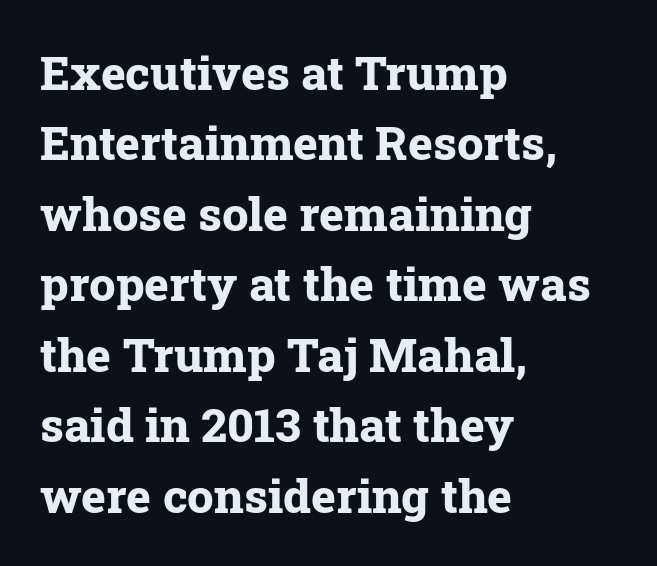
Q: Is the text bold? A: Yes.
Q: Is the text italic (slanted)? A: No, it is upright.
Q: Is the typeface a serif or a sans-serif typeface? A: Serif.
Q: Is the text underlined? A: No.
Q: How is the paragraph aligned? A: Left-aligned.
Q: Is the spacing between letters normal or unusually wide? A: Normal.
Q: Is the spacing between lines tight, normal or loose? A: Normal.
Q: Width (condensed, normal, or wide)? A: Normal.
Q: Stroke contrast? A: Low.
Q: x-height? A: Medium.
Q: Monospaced? A: No.
